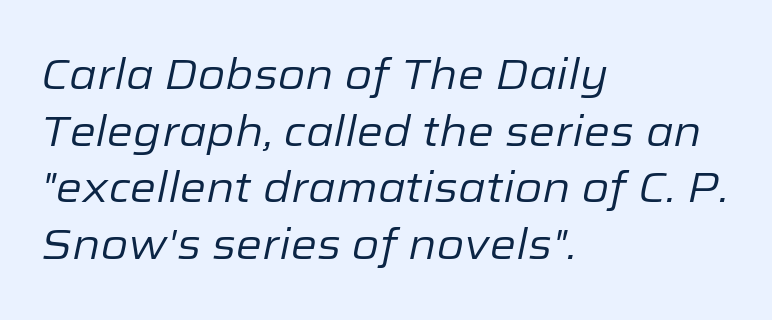
Only glyphs here, with clear space below each row. Compared with ordinary roman type, these characters are visibly tilted. The text block is weighted toward the left margin, trailing off unevenly rightward. The passage shown has conventional tracking throughout. Letters have the restrained weight of plain body copy at most.
